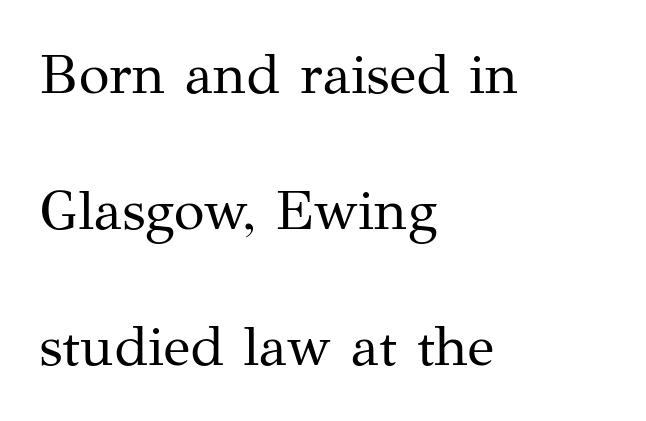
Each new line begins a long way beneath the previous one. Reading down the block, your eye returns to a fixed left position each line. This sample uses an upright cut, with every glyph sitting square on the baseline. Proportional: the letters do not fall into vertical columns. Little horizontal feet cap the strokes, marking this as serif type. The horizontal fit of the characters is conventional and even.
